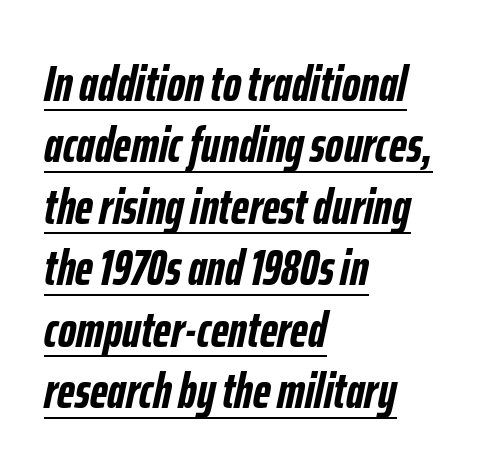
Q: Is the text bold? A: Yes.
Q: Is the text italic (slanted)? A: Yes, it leans right by about 12 degrees.
Q: Is the text underlined? A: Yes.
Q: How is the paragraph aligned? A: Left-aligned.
Q: Is the spacing between letters normal or unusually wide? A: Normal.
Q: Width (condensed, normal, or wide)? A: Condensed.
Q: Stroke contrast? A: Low.
Q: x-height? A: Medium.
Q: Monospaced? A: No.
